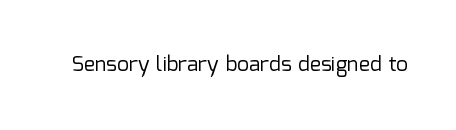
Q: Is the text bold? A: No.
Q: Is the text italic (slanted)? A: No, it is upright.
Q: Is the text underlined? A: No.
Q: Is the spacing between letters normal or unusually wide? A: Normal.
